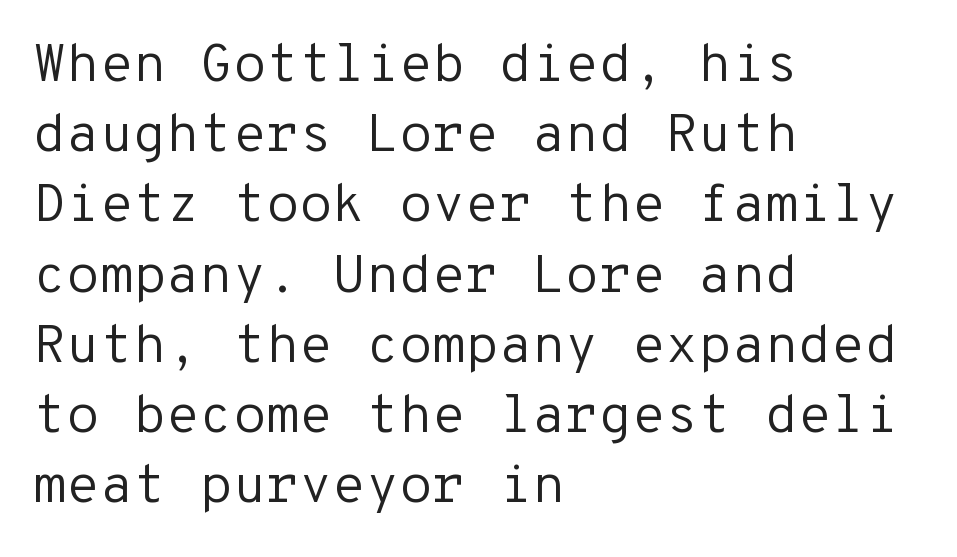
This block has exactly the height ordinary leading produces. Has an underline been added? It has not. The lettering holds an erect, upright posture throughout. The lines are quadded left.
